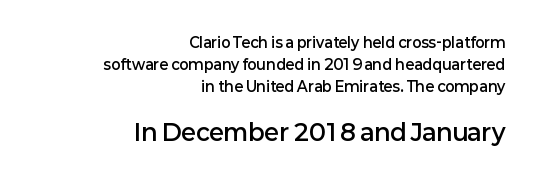
The image shows 23 px text type, upright; set right-aligned, normal line spacing (1.57x), normal letter spacing, not underlined; the second (bottom) block is 1.64x larger.
